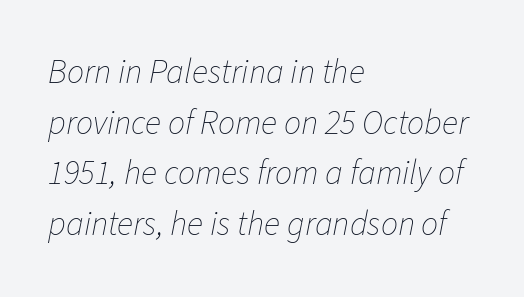
The image shows 34 px thin type, italic (leaning right); set left-aligned, normal line spacing (1.49x), normal letter spacing, not underlined; low stroke contrast and a medium x-height.
